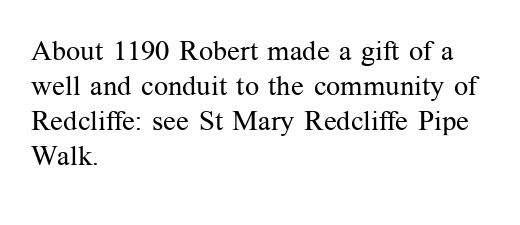
Q: Is the text bold? A: No.
Q: Is the text italic (slanted)? A: No, it is upright.
Q: Is the typeface a serif or a sans-serif typeface? A: Serif.
Q: Is the text underlined? A: No.
Q: How is the paragraph aligned? A: Left-aligned.
Q: Is the spacing between letters normal or unusually wide? A: Normal.
Q: Is the spacing between lines tight, normal or loose? A: Normal.
Q: Width (condensed, normal, or wide)? A: Normal.
Q: Stroke contrast? A: Medium.
Q: x-height? A: Medium.
Q: Monospaced? A: No.
